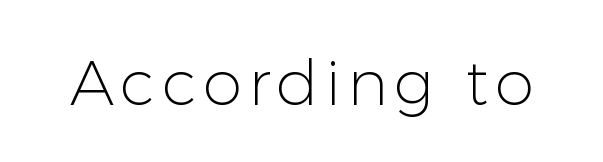
The image shows 63 px light sans-serif type, upright; set not underlined; low stroke contrast and a medium x-height.
